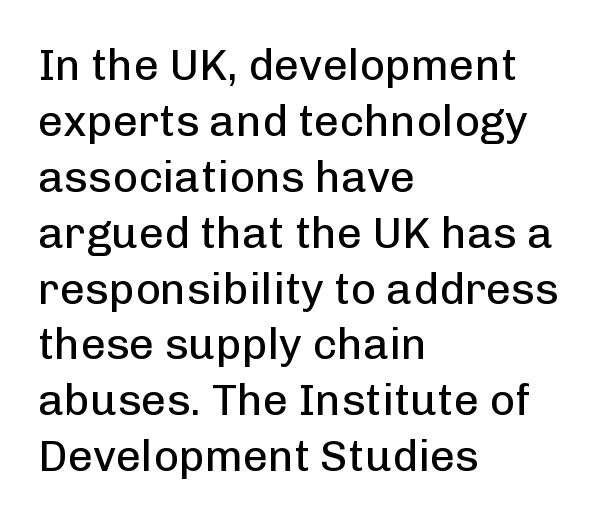
Q: Is the text bold? A: No.
Q: Is the text italic (slanted)? A: No, it is upright.
Q: Is the typeface a serif or a sans-serif typeface? A: Sans-serif.
Q: Is the text underlined? A: No.
Q: How is the paragraph aligned? A: Left-aligned.
Q: Is the spacing between letters normal or unusually wide? A: Normal.
Q: Is the spacing between lines tight, normal or loose? A: Normal.
Q: Width (condensed, normal, or wide)? A: Normal.
Q: Stroke contrast? A: Low.
Q: x-height? A: Medium.
Q: Monospaced? A: No.
